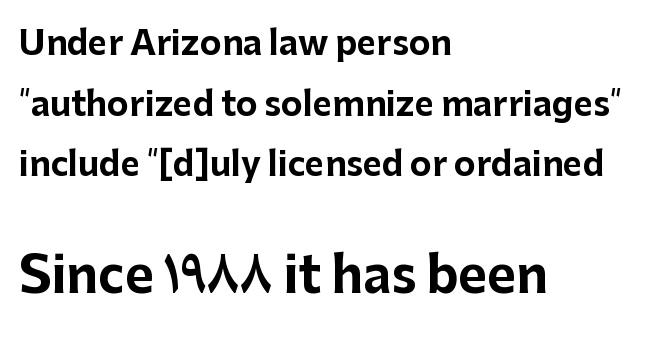
Q: Is the text bold? A: Yes.
Q: Is the text italic (slanted)? A: No, it is upright.
Q: Is the typeface a serif or a sans-serif typeface? A: Sans-serif.
Q: Is the text underlined? A: No.
Q: How is the paragraph aligned? A: Left-aligned.
Q: Is the spacing between letters normal or unusually wide? A: Normal.
Q: Which block of text is set in a larger size, the first (top) or the second (bottom)? A: The second (bottom) one.
Q: Width (condensed, normal, or wide)? A: Normal.
Q: Stroke contrast? A: Low.
Q: x-height? A: Medium.
Q: Monospaced? A: No.
